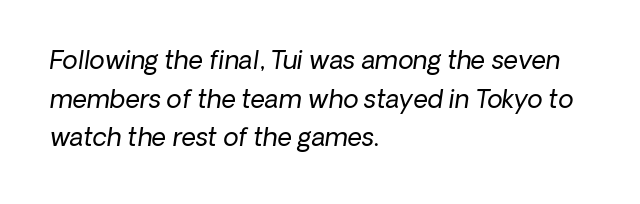
Is there much room between lines? A standard amount, neither cramped nor airy. No letter is thick-stroked: the sample isn't bold. Observe the lean: these are italic letterforms. Decoration check: the copy has no underline. Compared with a centered layout, this one pins lines to the left instead.
